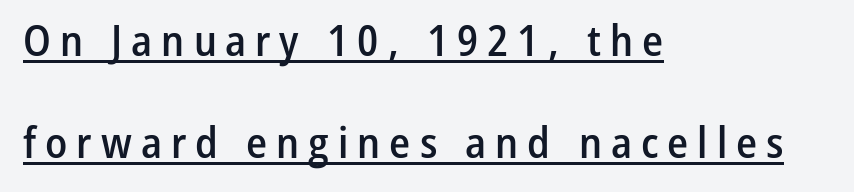
The face used here is proportionally spaced, like ordinary book or web type. Casual observation: everything's shoved over to the left. This rendering widens character spacing well past its baseline value. Slightly chunky letters — semibold, I'd say, not full bold. The font's upright variant was chosen for this text.
